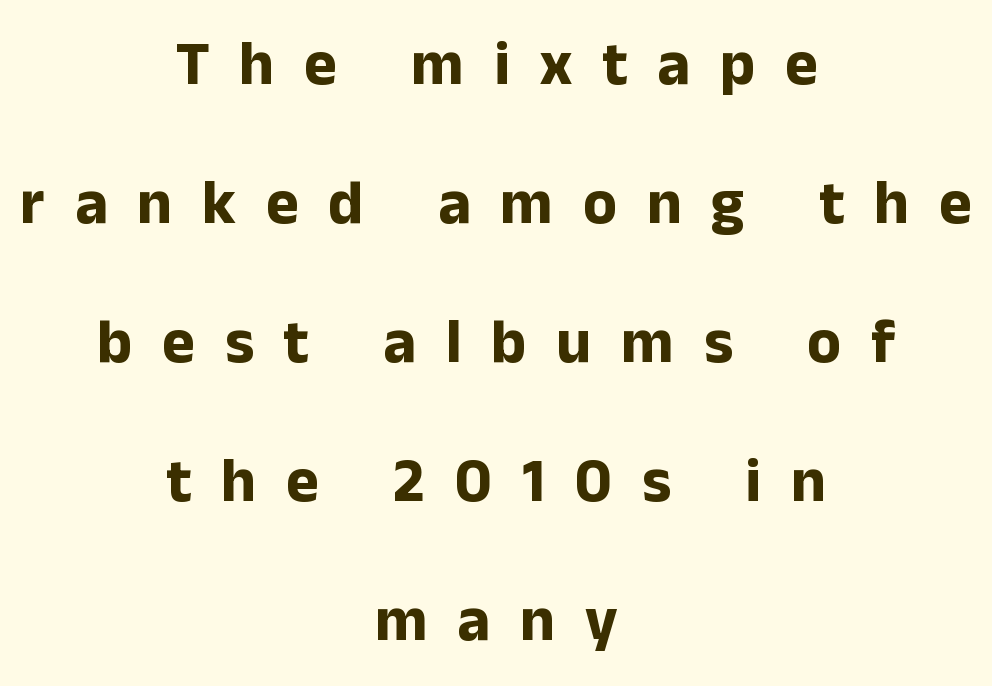
Do the letters lean? They stand straight. Each new line begins a long way beneath the previous one. Compared with typical body copy, the letter spacing here is much looser. Each letter keeps its own natural width here, so spacing adapts to shape. Serif or sans? Sans — the stroke terminals are bare. Pretty heavy lettering here — definitely bold.
